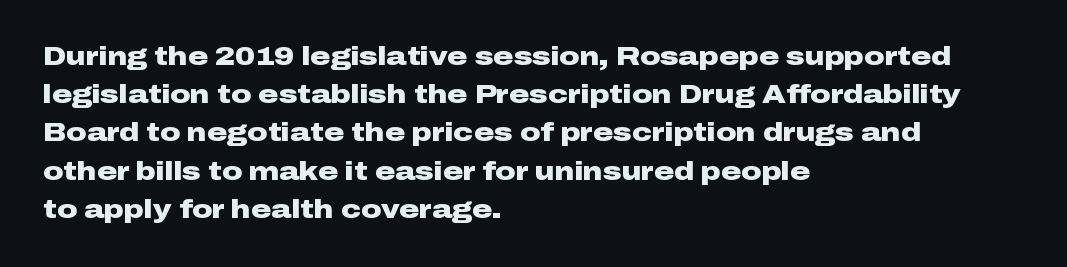
{"italic": "no", "bold": "yes", "underline": "no", "align": "left", "line_spacing": "normal", "line_spacing_ratio": 1.53, "letter_spacing": "normal", "letter_spacing_em": 0.0, "glyph_px": 25}
